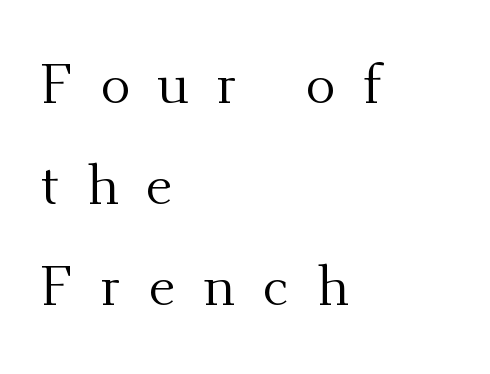
Here the designer chose a conventional face with non-uniform glyph widths. The passage shown has open, widely tracked lettering throughout. The text was rendered using a seriffed face with decorative stroke endings. The glyphs are unaccompanied by any horizontal stroke below them. Vertical strokes here are truly vertical. The rag falls on the right side of this text block.
